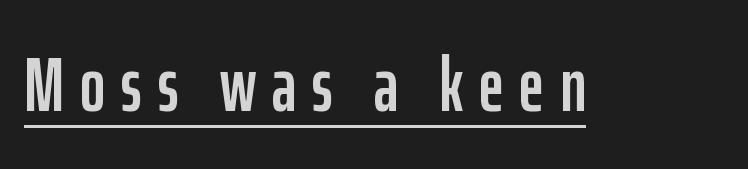
{"serif": "no", "italic": "no", "width": "condensed", "stroke_contrast": "low", "x_height": "medium", "monospaced": "no", "underline": "yes", "letter_spacing": "wide", "letter_spacing_em": 0.21, "glyph_px": 76}
